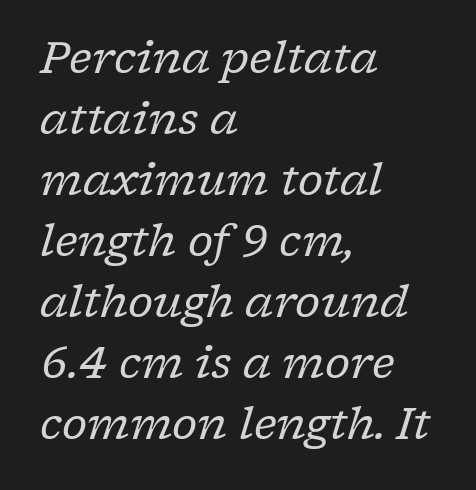
{"serif": "yes", "italic": "yes", "lean": "right", "slant_degrees": 17, "bold": "no", "weight": "regular", "width": "normal", "stroke_contrast": "low", "x_height": "medium", "monospaced": "no", "underline": "no", "align": "left", "line_spacing": "normal", "line_spacing_ratio": 1.42, "letter_spacing": "normal", "letter_spacing_em": 0.0, "glyph_px": 43}
